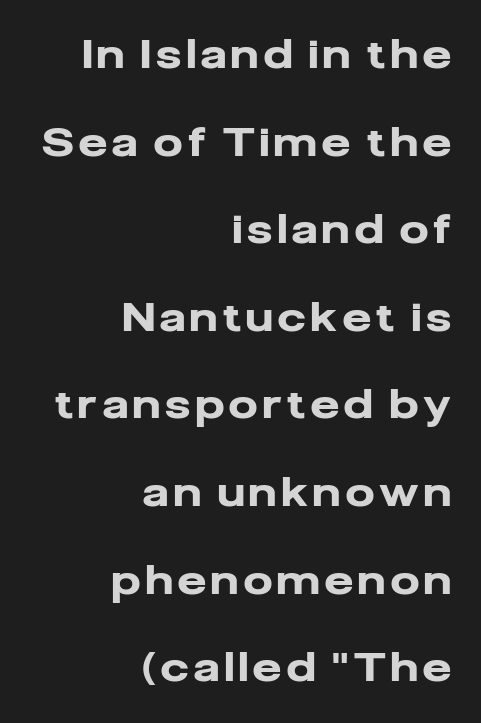
Q: Is the text bold? A: Yes.
Q: Is the text italic (slanted)? A: No, it is upright.
Q: Is the typeface a serif or a sans-serif typeface? A: Sans-serif.
Q: Is the text underlined? A: No.
Q: How is the paragraph aligned? A: Right-aligned.
Q: Is the spacing between lines tight, normal or loose? A: Loose.
Q: Width (condensed, normal, or wide)? A: Normal.
Q: Stroke contrast? A: Low.
Q: x-height? A: Medium.
Q: Monospaced? A: No.
